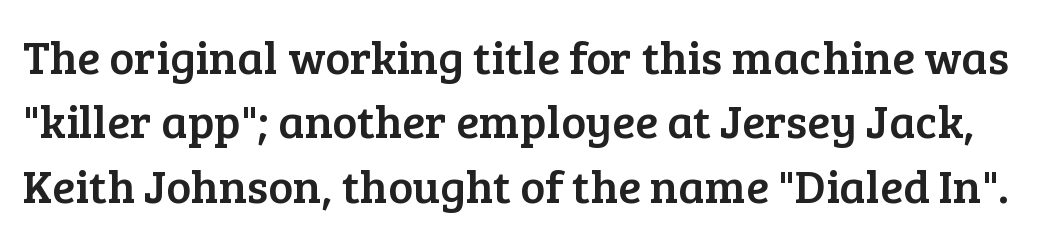
{"serif": "yes", "italic": "no", "width": "normal", "stroke_contrast": "low", "x_height": "medium", "monospaced": "no", "underline": "no", "line_spacing": "normal", "line_spacing_ratio": 1.37, "letter_spacing": "normal", "letter_spacing_em": 0.0, "glyph_px": 47}
